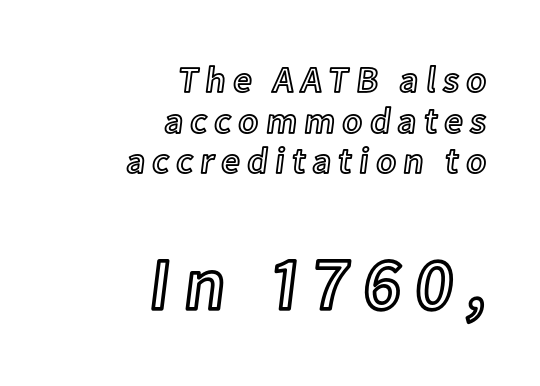
{"width": "normal", "x_height": "medium", "monospaced": "no", "underline": "no", "align": "right", "line_spacing": "tight", "line_spacing_ratio": 1.1, "larger_block": "second", "size_ratio": 2.0, "glyph_px": 74}
